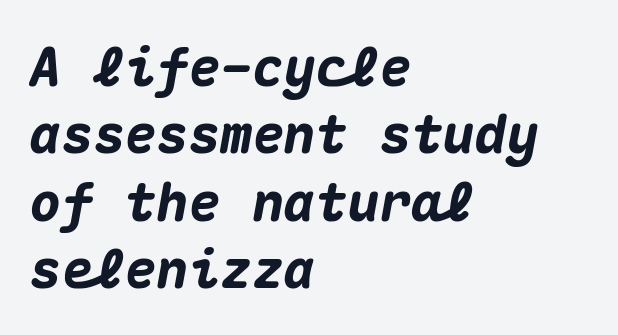
{"italic": "yes", "lean": "right", "slant_degrees": 10, "bold": "yes", "weight": "heavy", "width": "normal", "stroke_contrast": "medium", "x_height": "medium", "monospaced": "yes", "underline": "no", "align": "left", "line_spacing": "normal", "line_spacing_ratio": 1.27, "letter_spacing": "normal", "letter_spacing_em": 0.0, "glyph_px": 53}
